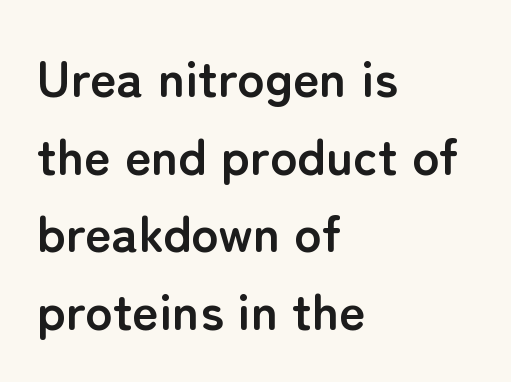
{"serif": "no", "italic": "no", "bold": "yes", "weight": "semibold", "width": "normal", "stroke_contrast": "low", "x_height": "medium", "monospaced": "no", "underline": "no", "align": "left", "line_spacing": "normal", "line_spacing_ratio": 1.52, "letter_spacing": "normal", "letter_spacing_em": 0.0, "glyph_px": 51}
